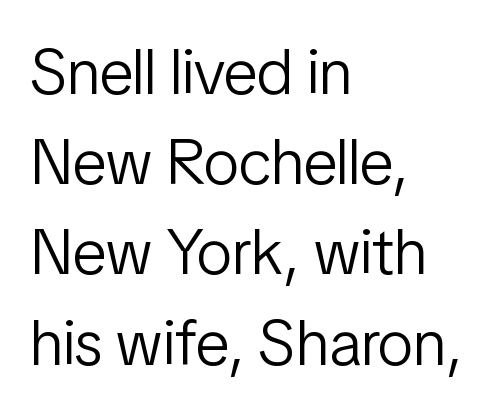
Q: Is the text bold? A: No.
Q: Is the text italic (slanted)? A: No, it is upright.
Q: Is the typeface a serif or a sans-serif typeface? A: Sans-serif.
Q: Is the text underlined? A: No.
Q: How is the paragraph aligned? A: Left-aligned.
Q: Is the spacing between letters normal or unusually wide? A: Normal.
Q: Is the spacing between lines tight, normal or loose? A: Normal.
Q: Width (condensed, normal, or wide)? A: Condensed.
Q: Stroke contrast? A: Low.
Q: x-height? A: Medium.
Q: Monospaced? A: No.
